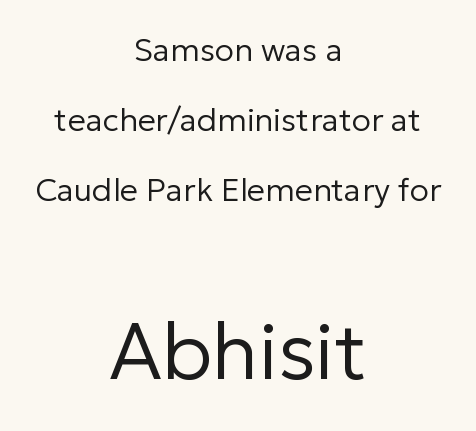
Is this a fixed-width face? No — the glyphs have proportional, varying widths. The strip under each line holds only bare page. Notice the wide empty band between every row — that's loose leading. These lines keep a tight, regular rhythm from letter to letter. This rendering uses center alignment, leaving both contours irregular but symmetric. The lettering stays uniformly vertical, giving the passage a roman look.
